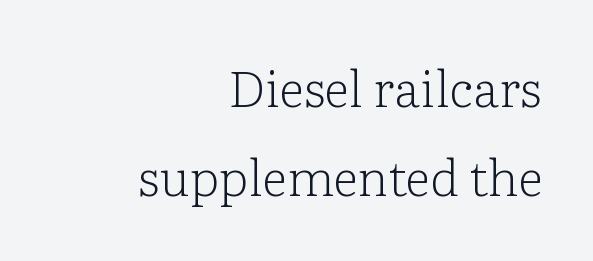
Q: Is the text bold? A: No.
Q: Is the text italic (slanted)? A: No, it is upright.
Q: Is the typeface a serif or a sans-serif typeface? A: Serif.
Q: Is the text underlined? A: No.
Q: How is the paragraph aligned? A: Right-aligned.
Q: Is the spacing between letters normal or unusually wide? A: Normal.
Q: Width (condensed, normal, or wide)? A: Normal.
Q: Stroke contrast? A: Low.
Q: x-height? A: Medium.
Q: Monospaced? A: No.
